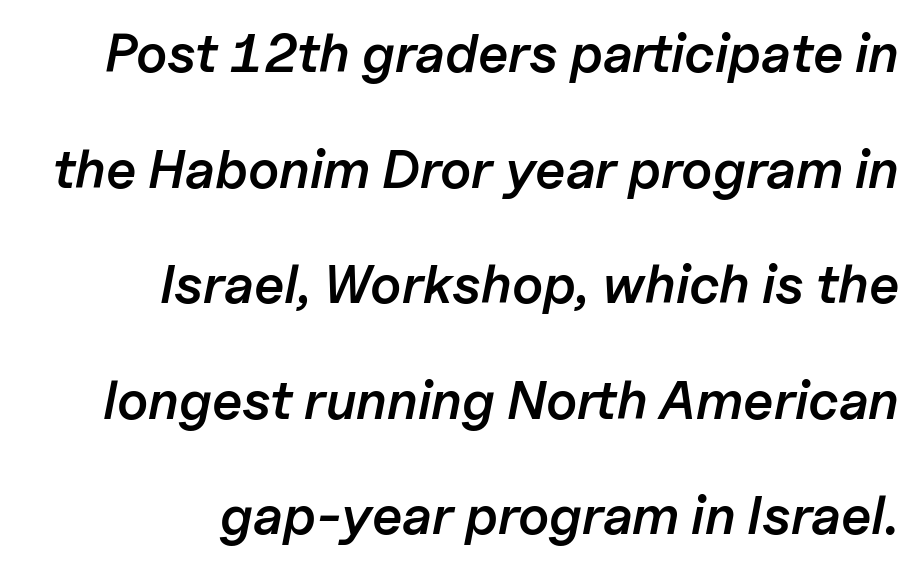
The line-height multiplier appears high, well above default. This sample has the flowing, uneven cadence of proportional lettering. A fair bit of extra ink — the face is semibold, not bold. Notice how the passage keeps a crisp vertical edge on the right only. The text carries the slant typical of an italic or oblique font. Descenders are the only things crossing below the line.
